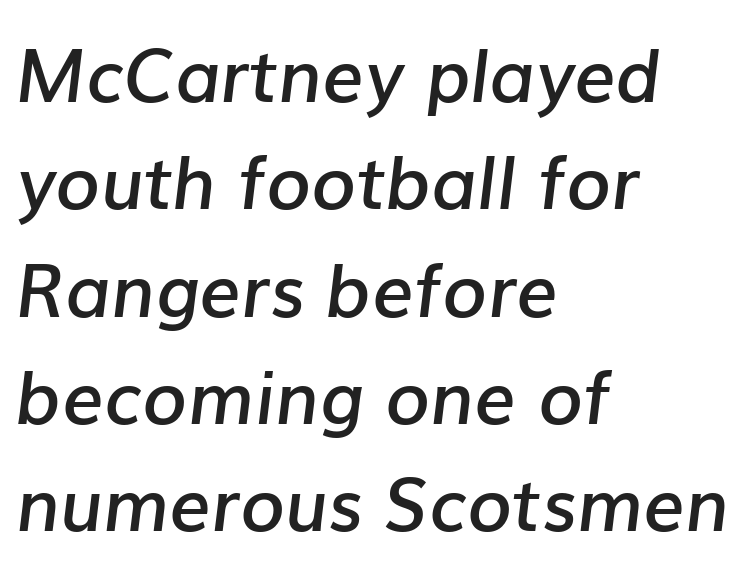
{"italic": "yes", "lean": "right", "slant_degrees": 7, "bold": "semi", "weight": "semibold", "width": "normal", "stroke_contrast": "low", "x_height": "medium", "monospaced": "no", "underline": "no", "align": "left", "line_spacing": "normal", "line_spacing_ratio": 1.47, "letter_spacing": "normal", "letter_spacing_em": 0.0, "glyph_px": 73}
